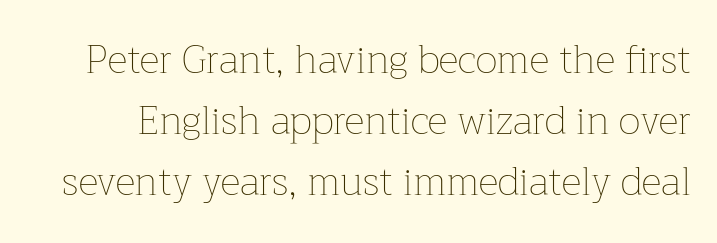
{"italic": "no", "bold": "no", "weight": "thin", "width": "normal", "stroke_contrast": "low", "x_height": "medium", "monospaced": "no", "underline": "no", "line_spacing": "normal", "line_spacing_ratio": 1.57, "letter_spacing": "normal", "letter_spacing_em": 0.0, "glyph_px": 39}
